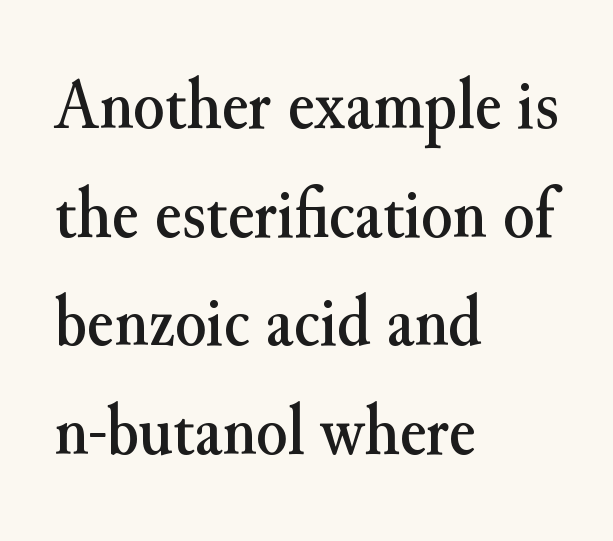
{"serif": "yes", "italic": "no", "width": "normal", "stroke_contrast": "medium", "x_height": "small", "monospaced": "no", "underline": "no", "align": "left", "line_spacing": "normal", "line_spacing_ratio": 1.51, "letter_spacing": "normal", "letter_spacing_em": 0.0, "glyph_px": 72}
